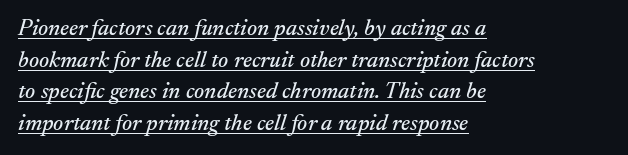
The lines in this sample share a left origin and differ only in where they stop. One glance says typical: line gaps are just what's usual. Emphasis-style slanted type is in use. The type is set solid horizontally, with unmodified tracking. Check the space under the baseline: a stroke is drawn there.
